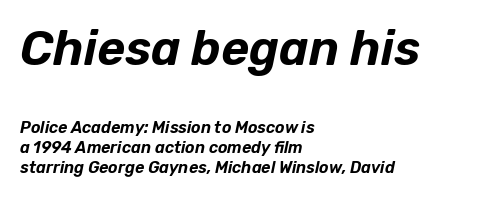
{"italic": "yes", "lean": "right", "slant_degrees": 12, "width": "normal", "stroke_contrast": "low", "x_height": "medium", "monospaced": "no", "underline": "no", "align": "left", "line_spacing": "normal", "line_spacing_ratio": 1.25, "letter_spacing": "normal", "letter_spacing_em": 0.0, "larger_block": "first", "size_ratio": 3.0, "glyph_px": 48}
